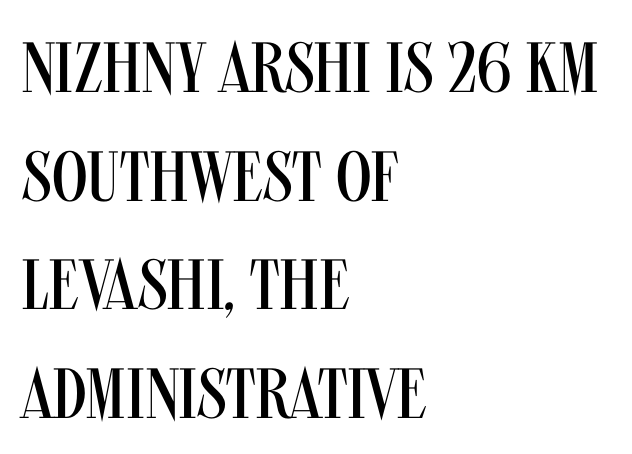
{"serif": "no", "italic": "no", "bold": "no", "weight": "regular", "width": "condensed", "stroke_contrast": "medium", "x_height": "large", "monospaced": "no", "underline": "no", "align": "left", "line_spacing": "normal", "line_spacing_ratio": 1.53, "letter_spacing": "normal", "letter_spacing_em": 0.0, "glyph_px": 71}
